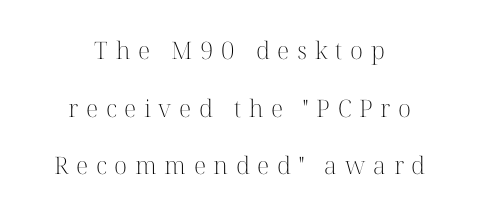
{"italic": "no", "bold": "no", "underline": "no", "align": "center", "line_spacing": "loose", "line_spacing_ratio": 2.4, "letter_spacing": "wide", "letter_spacing_em": 0.32, "glyph_px": 24}
